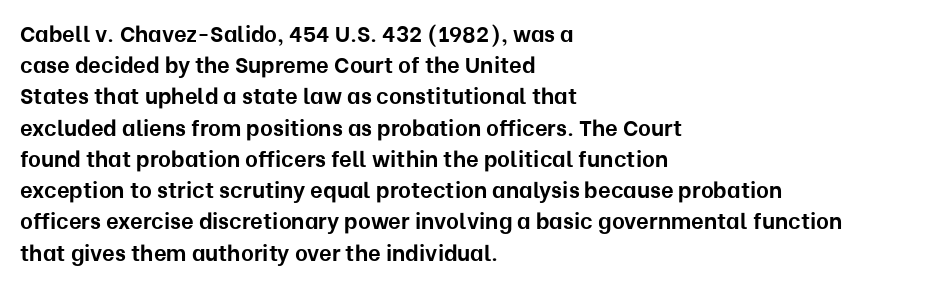
In CSS terms this would be text-align: left. Baseline-to-baseline distance is the conventional proportion of letter height. Notice how the stems are strictly vertical — no italics here. The space beneath each line is pristine and unruled. Spacing between characters is what you'd get straight out of the box. The passage shown is emphatically bold.
